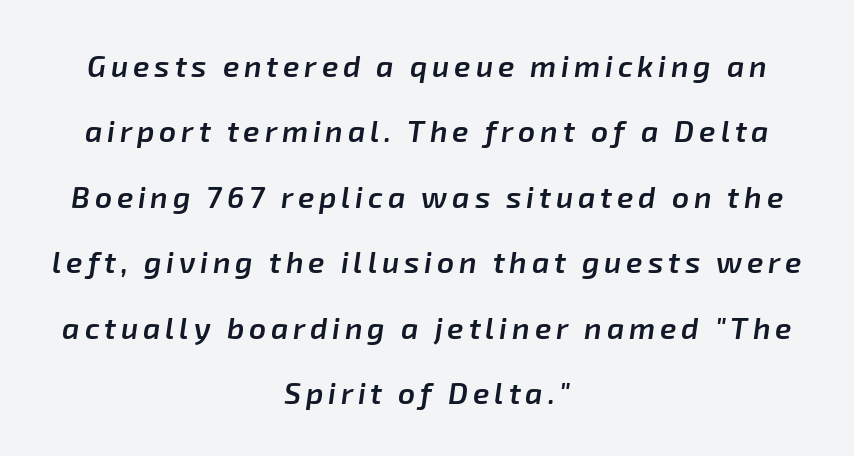
{"italic": "yes", "lean": "right", "slant_degrees": 8, "bold": "semi", "weight": "semibold", "width": "normal", "stroke_contrast": "low", "x_height": "medium", "monospaced": "no", "underline": "no", "align": "center", "line_spacing": "loose", "line_spacing_ratio": 2.18, "glyph_px": 30}
